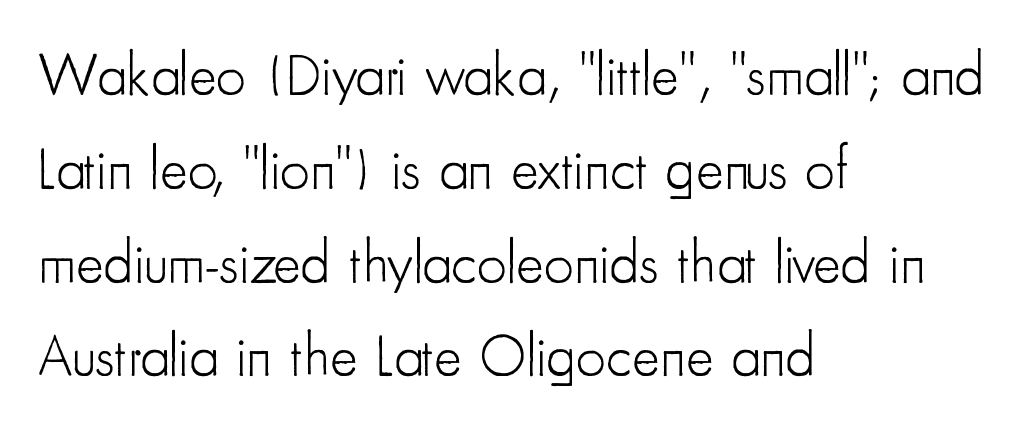
The image shows 59 px light, condensed sans-serif type, upright; set left-aligned, normal line spacing (1.59x), normal letter spacing, not underlined; low stroke contrast and a small x-height.
